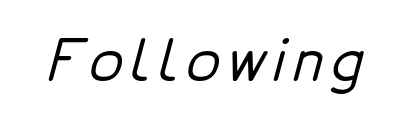
The image shows 55 px sans-serif type; set not underlined; low stroke contrast and a medium x-height.
